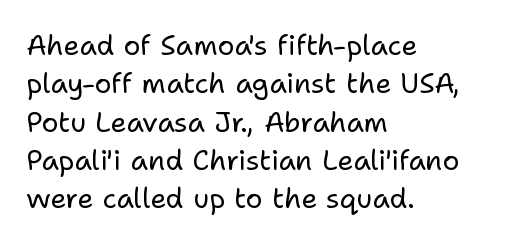
The paragraph shown leans on its left margin. The specimen omits any rule beneath the text block's lines. The passage shown stacks its lines at a standard gap. Are there feet on the stems? There aren't — it's a sans. Standard letterfit; no display-style spreading of the glyphs. The letters look calm and open, with moderate or lighter stems.
